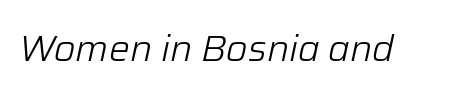
{"italic": "yes", "lean": "right", "slant_degrees": 12, "bold": "no", "weight": "light", "width": "normal", "stroke_contrast": "low", "x_height": "medium", "monospaced": "no", "underline": "no", "letter_spacing": "normal", "letter_spacing_em": 0.0, "glyph_px": 37}
